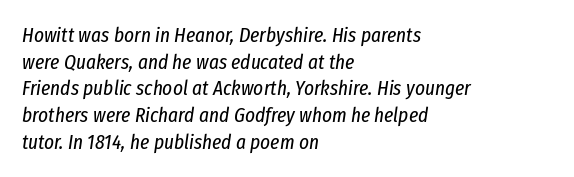
{"italic": "yes", "lean": "right", "slant_degrees": 8, "bold": "no", "underline": "no", "align": "left", "line_spacing": "normal", "line_spacing_ratio": 1.27, "letter_spacing": "normal", "letter_spacing_em": 0.0, "glyph_px": 21}
